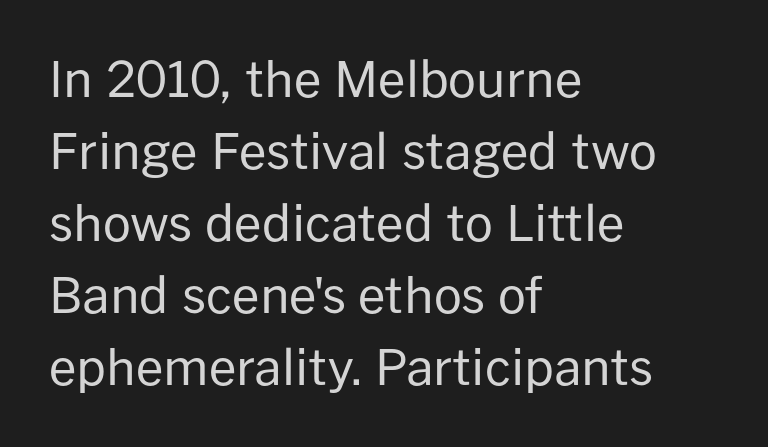
Think standard paragraph weight, or any step lighter than that. The specimen omits any rule beneath the text block's lines. In CSS terms this would be text-align: left. Baseline-to-baseline distance is the conventional proportion of letter height. What stands out about the letter spacing? Nothing — it is the standard amount.
